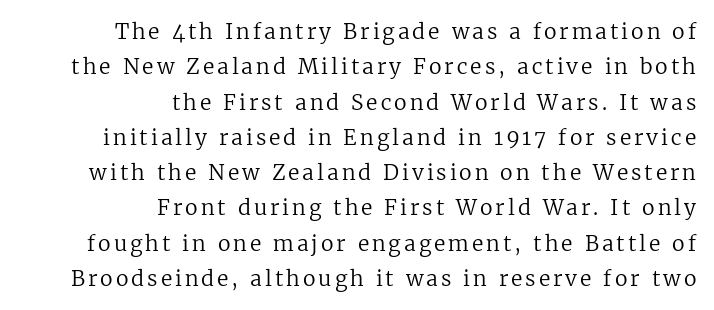
The image shows 21 px text type, upright; set right-aligned, normal line spacing (1.68x), not underlined.
